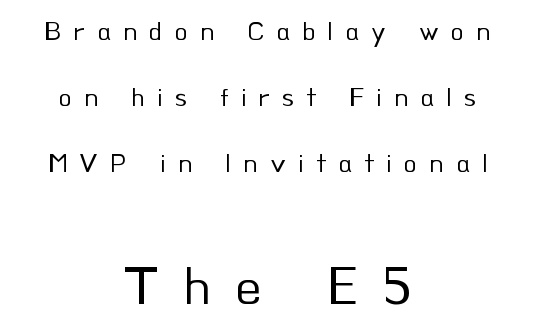
The image shows 54 px regular-weight sans-serif type, upright; set centered, loose line spacing (2.45x), unusually wide letter spacing (+0.45 em), not underlined; the second (bottom) block is 2.0x larger; low stroke contrast and a small x-height.
